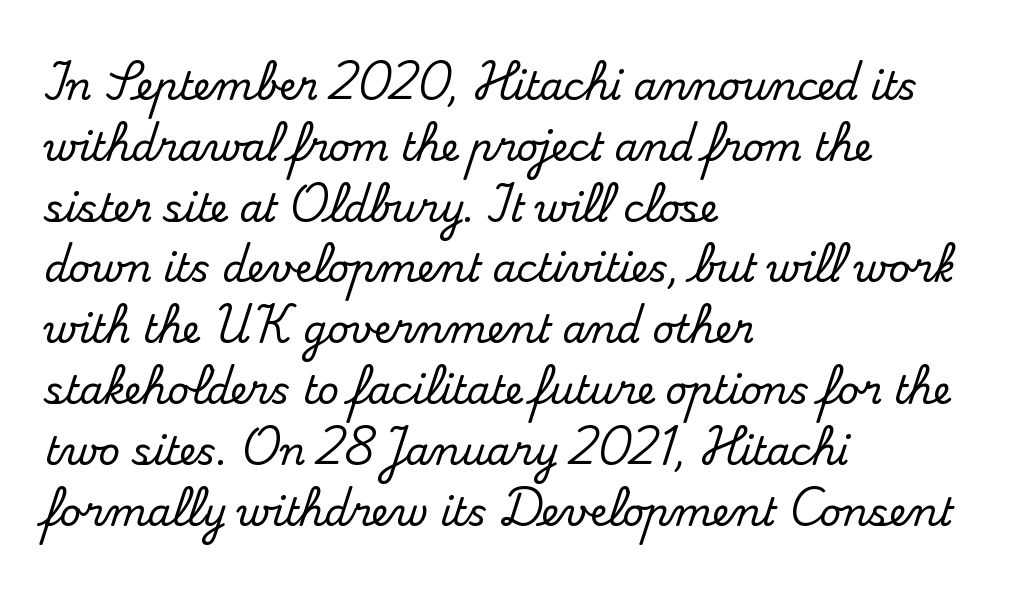
{"width": "normal", "stroke_contrast": "medium", "x_height": "small", "monospaced": "no", "underline": "no", "align": "left", "line_spacing": "normal", "line_spacing_ratio": 1.6, "letter_spacing": "normal", "letter_spacing_em": 0.0, "glyph_px": 38}
